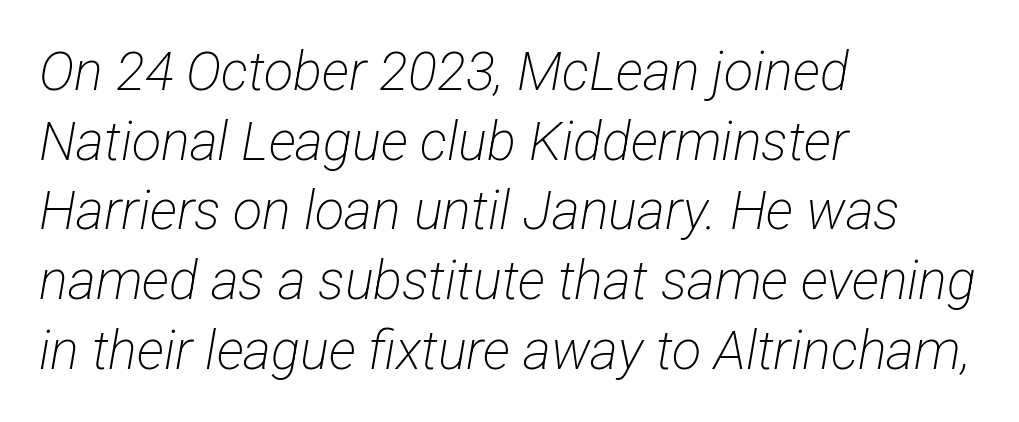
Q: Is the text bold? A: No.
Q: Is the typeface a serif or a sans-serif typeface? A: Sans-serif.
Q: Is the text underlined? A: No.
Q: How is the paragraph aligned? A: Left-aligned.
Q: Is the spacing between letters normal or unusually wide? A: Normal.
Q: Is the spacing between lines tight, normal or loose? A: Normal.
Q: Width (condensed, normal, or wide)? A: Condensed.
Q: Stroke contrast? A: Low.
Q: x-height? A: Medium.
Q: Monospaced? A: No.
